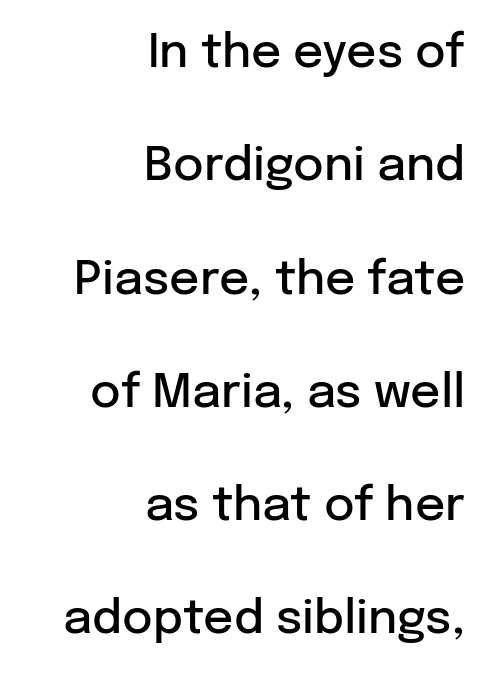
Q: Is the text bold? A: Semi-bold.
Q: Is the text italic (slanted)? A: No, it is upright.
Q: Is the typeface a serif or a sans-serif typeface? A: Sans-serif.
Q: Is the text underlined? A: No.
Q: How is the paragraph aligned? A: Right-aligned.
Q: Is the spacing between letters normal or unusually wide? A: Normal.
Q: Is the spacing between lines tight, normal or loose? A: Loose.
Q: Width (condensed, normal, or wide)? A: Normal.
Q: Stroke contrast? A: Low.
Q: x-height? A: Medium.
Q: Monospaced? A: No.
